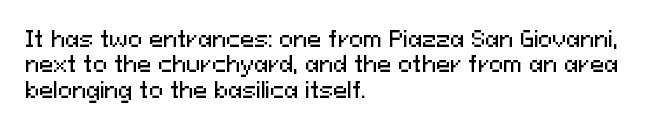
Q: Is the text italic (slanted)? A: No, it is upright.
Q: Is the text underlined? A: No.
Q: How is the paragraph aligned? A: Left-aligned.
Q: Is the spacing between letters normal or unusually wide? A: Normal.
